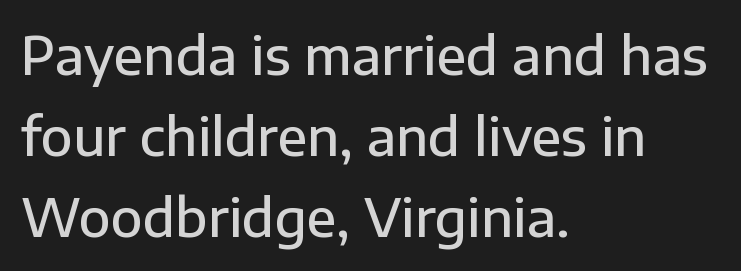
{"serif": "no", "italic": "no", "bold": "semi", "weight": "semibold", "width": "normal", "stroke_contrast": "low", "x_height": "medium", "monospaced": "no", "underline": "no", "align": "left", "line_spacing": "normal", "line_spacing_ratio": 1.56, "letter_spacing": "normal", "letter_spacing_em": 0.0, "glyph_px": 52}
